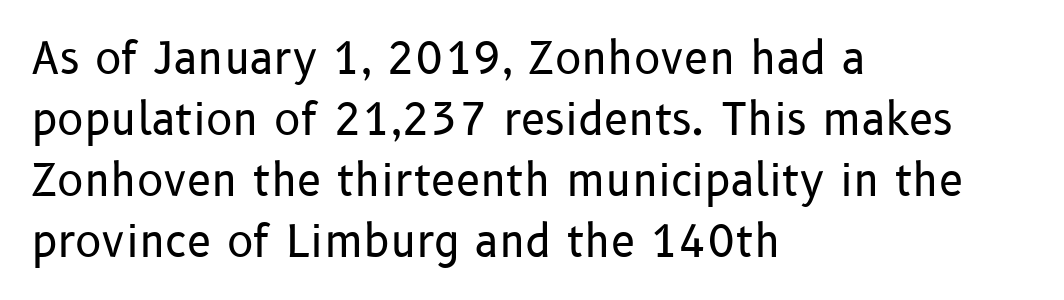
{"serif": "no", "italic": "no", "bold": "no", "weight": "regular", "width": "normal", "stroke_contrast": "low", "x_height": "medium", "monospaced": "no", "underline": "no", "align": "left", "line_spacing": "normal", "line_spacing_ratio": 1.39, "letter_spacing": "normal", "letter_spacing_em": 0.0, "glyph_px": 44}
